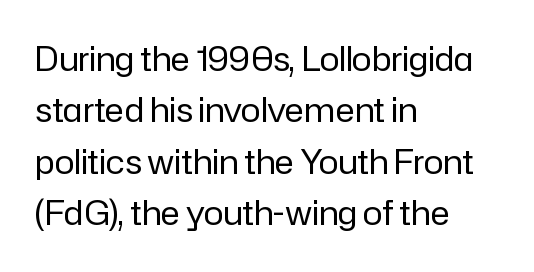
Posture: upright roman. Check under the words: just untouched page. No extra tracking has been applied to these lines. The space between consecutive lines is moderate.
